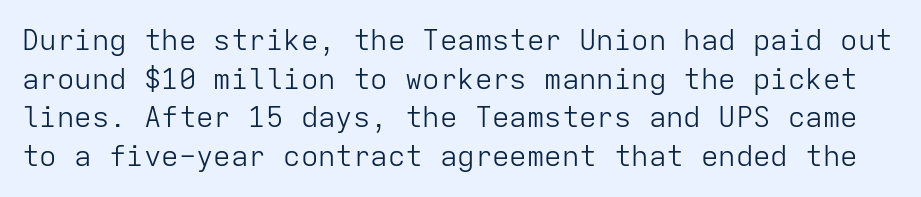
{"serif": "no", "italic": "no", "bold": "no", "weight": "light", "width": "normal", "stroke_contrast": "low", "x_height": "medium", "monospaced": "yes", "underline": "no", "line_spacing": "normal", "line_spacing_ratio": 1.33, "letter_spacing": "normal", "letter_spacing_em": 0.0, "glyph_px": 29}
